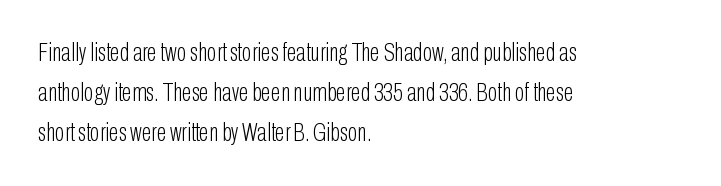
The image shows 26 px text type, upright; set left-aligned, normal line spacing (1.54x), normal letter spacing, not underlined.
